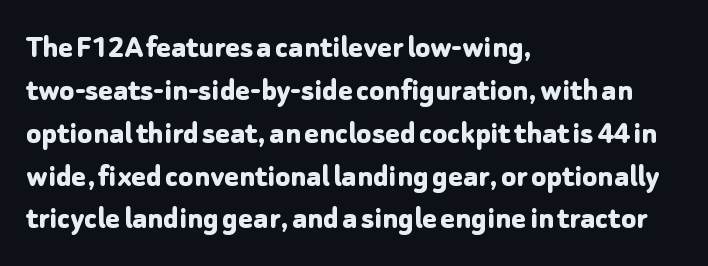
Every character sits straight up, as roman type does. Looks like regular typesetting: each glyph gets only the width it needs. Left-aligned paragraph, ragged on the right. Are there feet on the stems? There aren't — it's a sans. You'd pick this weight for a headline — it's a proper bold.
